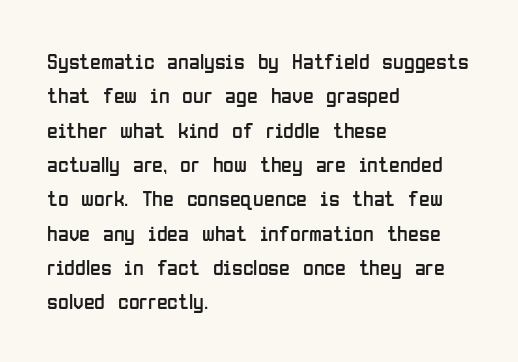
The specimen reads as upright at a glance. Is the stroke heavy? The answer is a plain regular-or-lighter. Clear beneath every line of the passage. Notice how descenders clear the ascenders below comfortably — that's standard leading.
